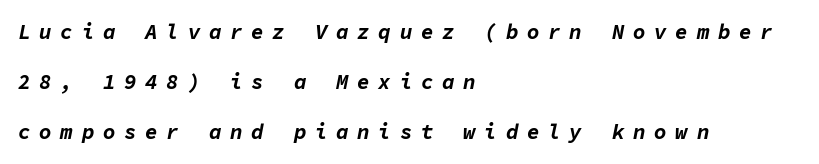
Q: Is the text bold? A: Yes.
Q: Is the text italic (slanted)? A: Yes, it leans right by about 11 degrees.
Q: Is the text underlined? A: No.
Q: How is the paragraph aligned? A: Left-aligned.
Q: Is the spacing between letters normal or unusually wide? A: Unusually wide.
Q: Is the spacing between lines tight, normal or loose? A: Loose.
